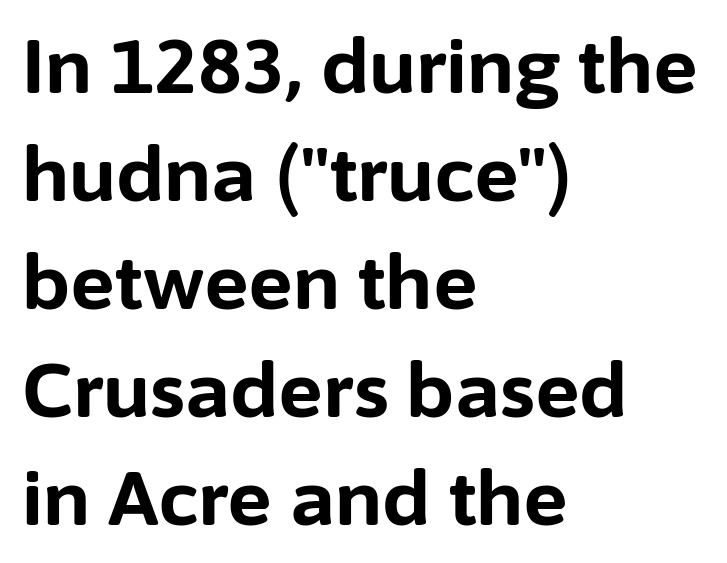
{"serif": "no", "italic": "no", "bold": "yes", "weight": "bold", "width": "normal", "stroke_contrast": "low", "x_height": "medium", "monospaced": "no", "underline": "no", "align": "left", "line_spacing": "normal", "line_spacing_ratio": 1.44, "letter_spacing": "normal", "letter_spacing_em": 0.0, "glyph_px": 75}
